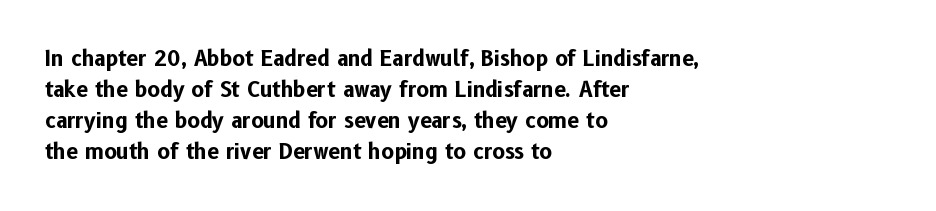
The image shows 21 px bold type, upright; set left-aligned, normal line spacing (1.48x), normal letter spacing, not underlined.
